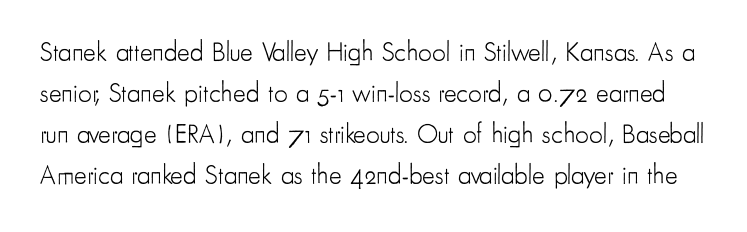
Q: Is the text bold? A: No.
Q: Is the text italic (slanted)? A: No, it is upright.
Q: Is the text underlined? A: No.
Q: Is the spacing between letters normal or unusually wide? A: Normal.
Q: Is the spacing between lines tight, normal or loose? A: Normal.
